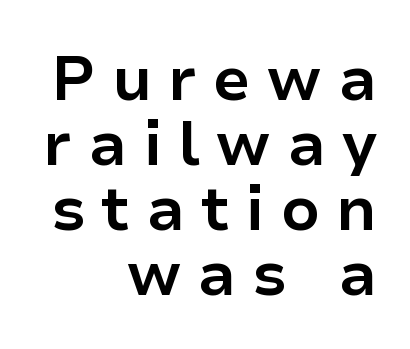
The image shows 62 px bold sans-serif type, upright; set right-aligned, tight line spacing (1.05x), unusually wide letter spacing (+0.26 em), not underlined; low stroke contrast and a medium x-height.
